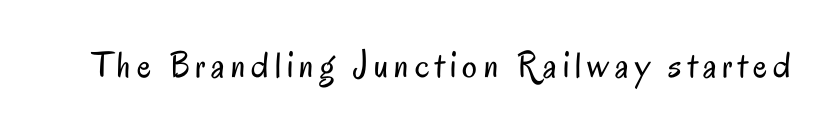
The image shows 37 px regular-weight, condensed sans-serif type, upright; set not underlined; low stroke contrast and a small x-height.
